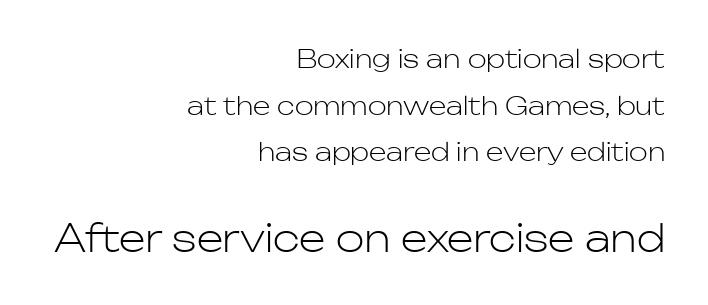
Q: Is the text bold? A: No.
Q: Is the text italic (slanted)? A: No, it is upright.
Q: Is the typeface a serif or a sans-serif typeface? A: Sans-serif.
Q: Is the text underlined? A: No.
Q: How is the paragraph aligned? A: Right-aligned.
Q: Is the spacing between letters normal or unusually wide? A: Normal.
Q: Which block of text is set in a larger size, the first (top) or the second (bottom)? A: The second (bottom) one.
Q: Width (condensed, normal, or wide)? A: Normal.
Q: Stroke contrast? A: Low.
Q: x-height? A: Medium.
Q: Monospaced? A: No.
